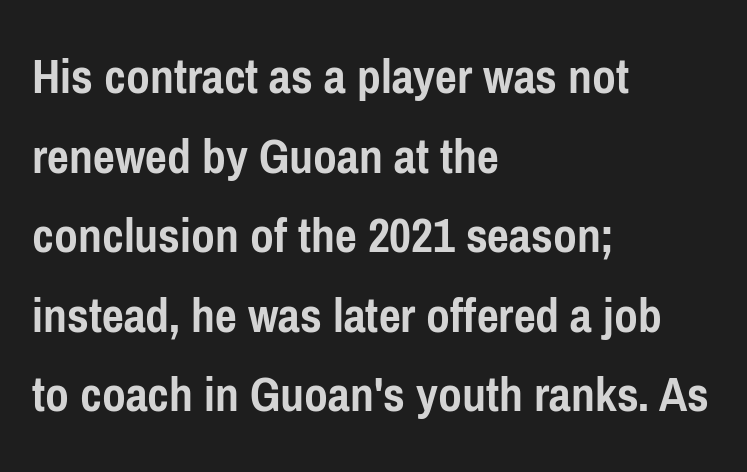
If you drew a line through each stem, it would be perfectly vertical. The words here are not underlined. You could not count columns in this text — the font is proportionally spaced. The type family on display is of the sans-serif kind.
